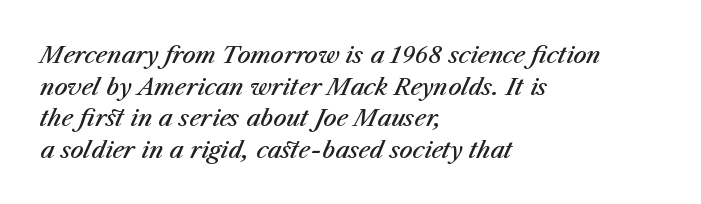
This rendering leaves character spacing at its baseline value. The glyphs have the mass of a demibold cut, below bold. One-word summary of the alignment: left. Compared with typical paragraphs, the rows here are spaced about the same.
